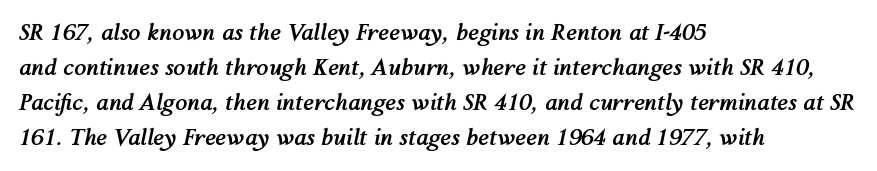
On the weight axis this lands at bold, roughly 700. Plain, unruled lines of type. Looking at the ascenders, they clearly lean. Line beginnings align vertically; line endings do not. The space between consecutive lines is moderate.
